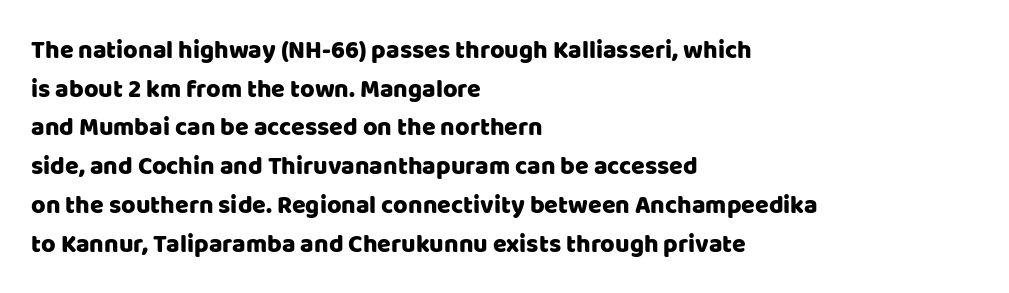
Inter-character spacing is left at the font's built-in metrics. Quick note: underline off. Horizontal alignment here is leftward, the default for most running prose. Posture: vertical. Line spacing here is normal.
